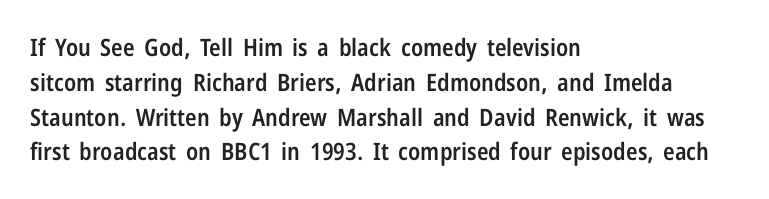
Q: Is the text bold? A: Semi-bold.
Q: Is the text italic (slanted)? A: No, it is upright.
Q: Is the text underlined? A: No.
Q: How is the paragraph aligned? A: Left-aligned.
Q: Is the spacing between letters normal or unusually wide? A: Normal.
Q: Is the spacing between lines tight, normal or loose? A: Normal.
